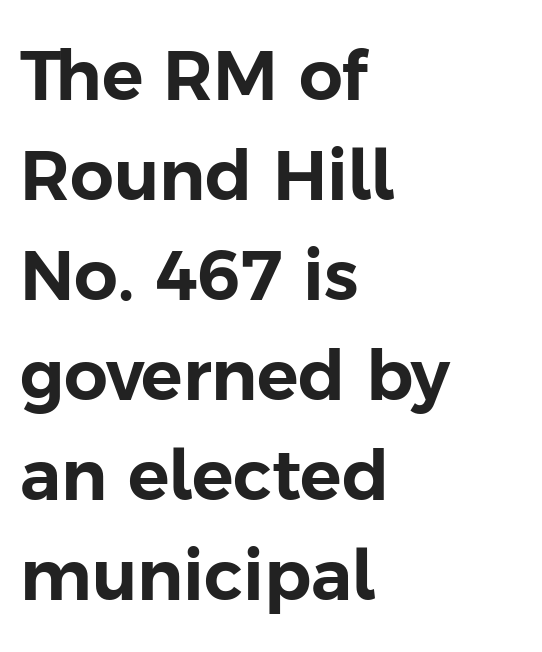
{"serif": "no", "italic": "no", "width": "normal", "stroke_contrast": "low", "x_height": "medium", "monospaced": "no", "underline": "no", "align": "left", "line_spacing": "normal", "line_spacing_ratio": 1.45, "letter_spacing": "normal", "letter_spacing_em": 0.0, "glyph_px": 69}
